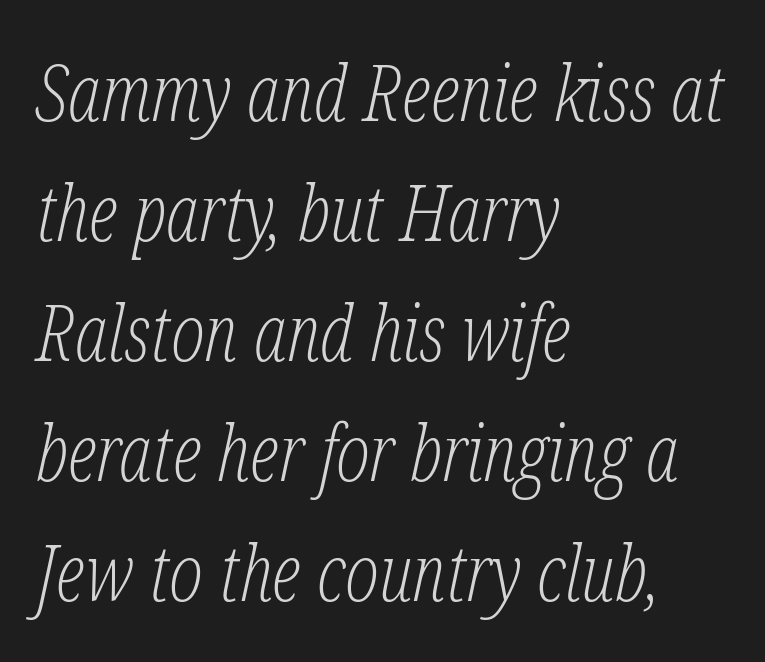
Proportional: the letters do not fall into vertical columns. Nothing heavy about these letters — not bold at all. The passage shown is typeset with a serif family. The gaps between neighbouring characters are ordinary and unremarkable. The rendering uses a moderate line-height, typical for paragraphs.
